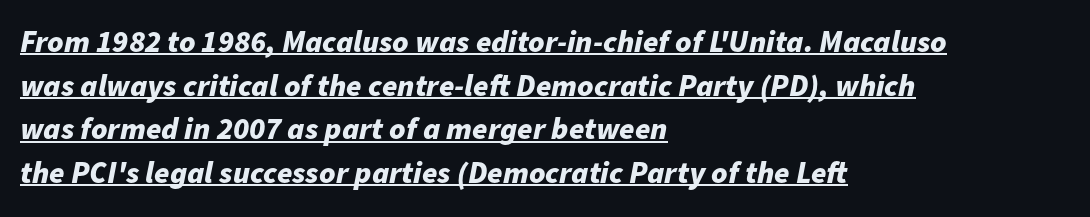
As a designer I'd log this as weight 700, bold. The text block is weighted toward the left margin, trailing off unevenly rightward. Honestly, the letter spacing is just normal — you wouldn't notice it. A typesetter would call this leading conventional body-copy spacing. Each letter keeps its own natural width here, so spacing adapts to shape. The rendering uses the underline text-decoration.
